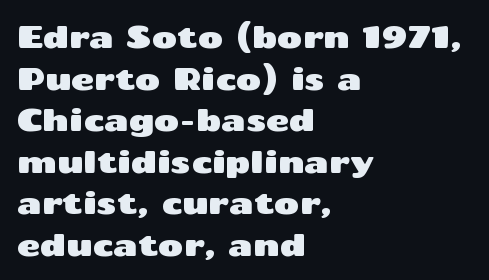
{"serif": "no", "italic": "no", "width": "wide", "stroke_contrast": "medium", "x_height": "medium", "monospaced": "no", "underline": "no", "align": "left", "line_spacing": "normal", "line_spacing_ratio": 1.34, "letter_spacing": "normal", "letter_spacing_em": 0.0, "glyph_px": 31}
